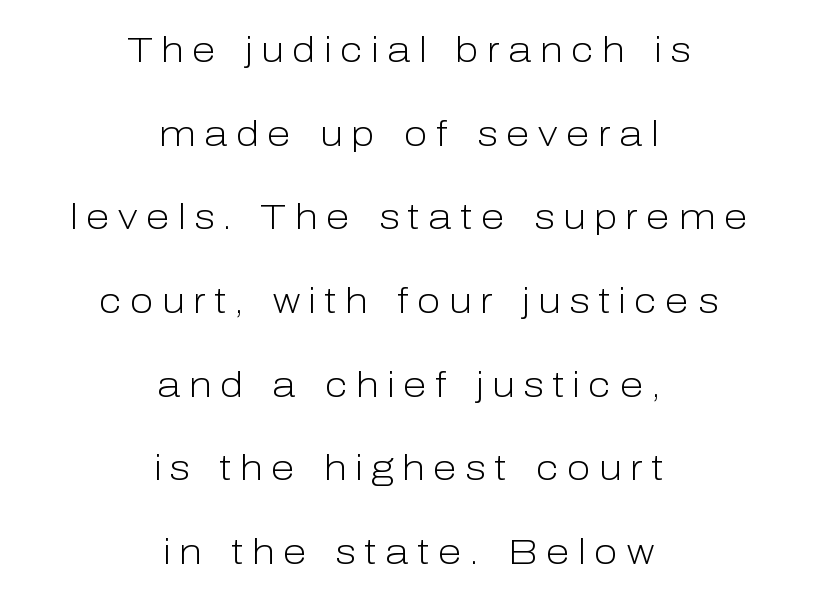
Q: Is the text bold? A: No.
Q: Is the text italic (slanted)? A: No, it is upright.
Q: Is the typeface a serif or a sans-serif typeface? A: Sans-serif.
Q: Is the text underlined? A: No.
Q: How is the paragraph aligned? A: Centered.
Q: Is the spacing between letters normal or unusually wide? A: Unusually wide.
Q: Is the spacing between lines tight, normal or loose? A: Loose.
Q: Width (condensed, normal, or wide)? A: Normal.
Q: Stroke contrast? A: Low.
Q: x-height? A: Medium.
Q: Monospaced? A: No.
